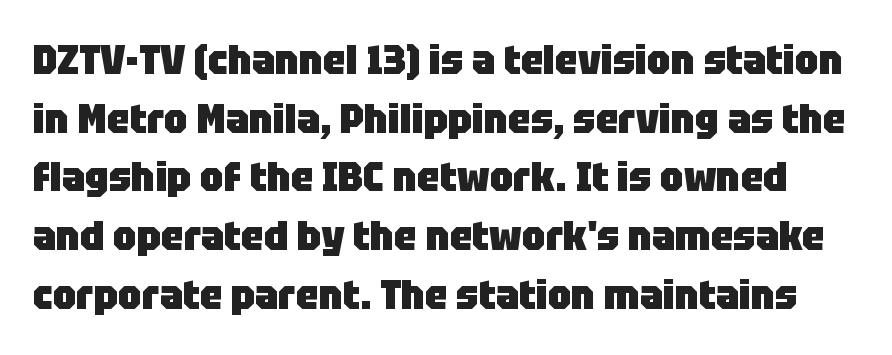
Notice how descenders clear the ascenders below comfortably — that's standard leading. The lettering holds an erect, upright posture throughout. A typesetter would call this zero additional tracking. Character widths vary here, with narrow letters taking less room than wide ones. Students, this is bold: see how much ink each stroke carries.
